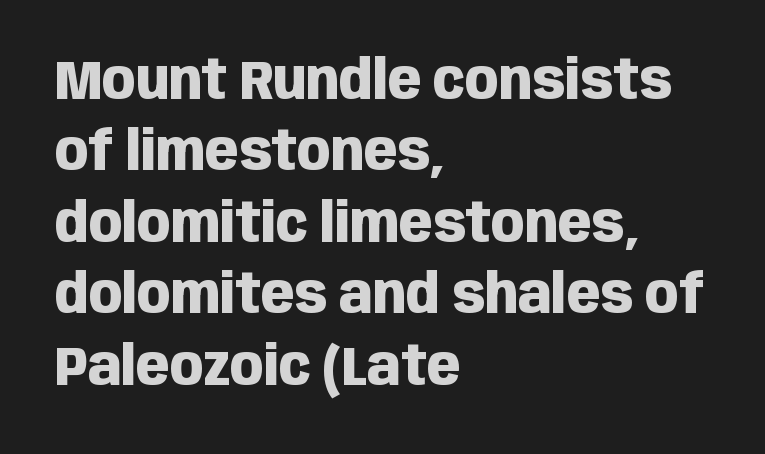
The image shows 55 px heavy, condensed sans-serif type, upright; set left-aligned, normal line spacing (1.3x), normal letter spacing, not underlined; low stroke contrast and a large x-height.
